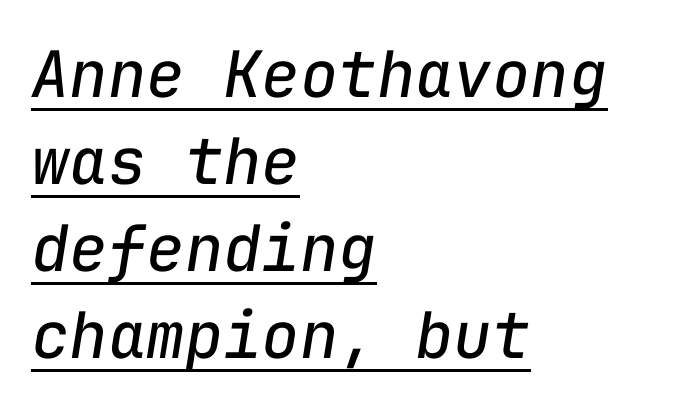
Ink coverage per letter is moderate at most. Which margin do the lines hug? The left one — the right edge is uneven. Leading matches the norm, producing a regular column. This sample carries an underscore along the baseline area. Each letter, wide or thin by design, is forced into the same width here. This rendering leaves character spacing at its baseline value.
